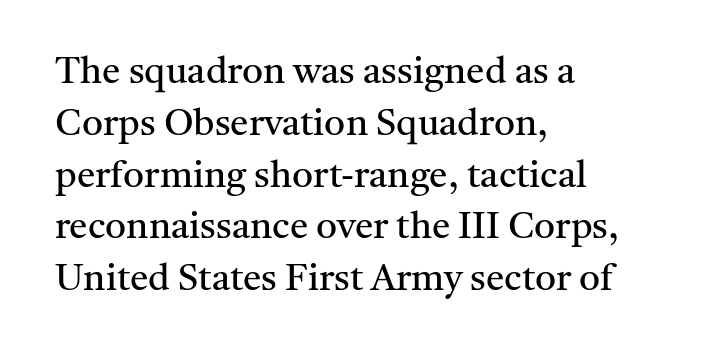
Q: Is the text bold? A: No.
Q: Is the text italic (slanted)? A: No, it is upright.
Q: Is the typeface a serif or a sans-serif typeface? A: Serif.
Q: Is the text underlined? A: No.
Q: How is the paragraph aligned? A: Left-aligned.
Q: Is the spacing between letters normal or unusually wide? A: Normal.
Q: Is the spacing between lines tight, normal or loose? A: Normal.
Q: Width (condensed, normal, or wide)? A: Normal.
Q: Stroke contrast? A: Medium.
Q: x-height? A: Medium.
Q: Monospaced? A: No.
